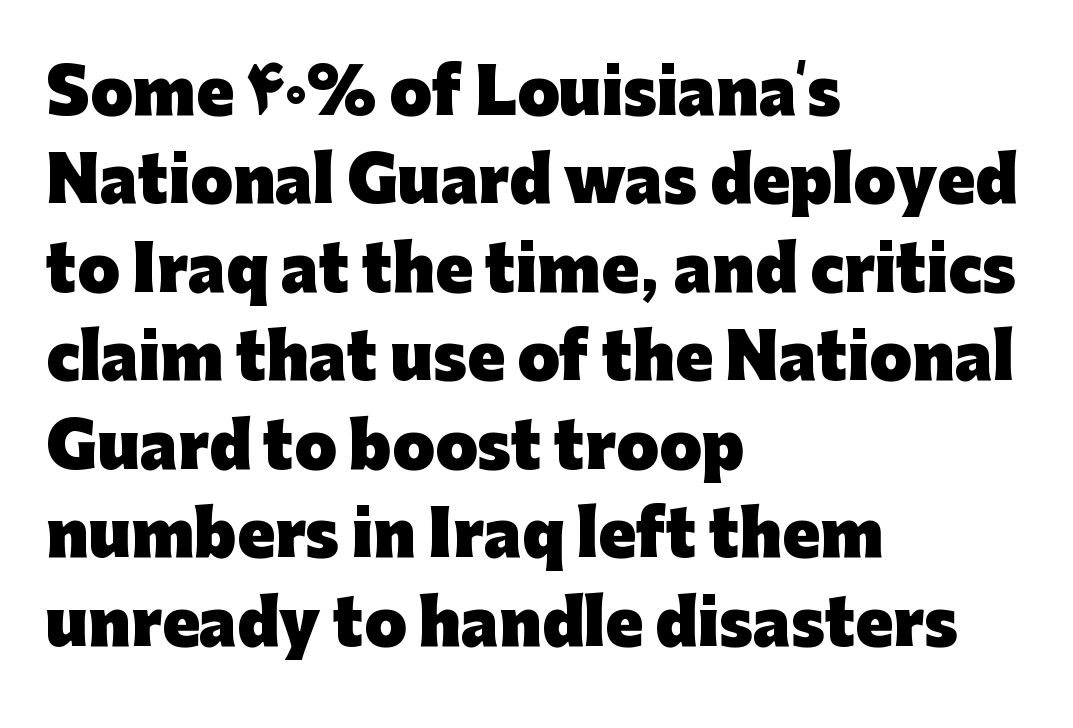
Italic? Not at all — the glyphs are vertical. Left-aligned paragraph, ragged on the right. In terms of weight, the rendering is a true, heavy bold. Students, observe: this is what conventionally led text looks like. Spacing verdict: proportional, widths tailored to each character. Descender tails drop into unmarked territory.
